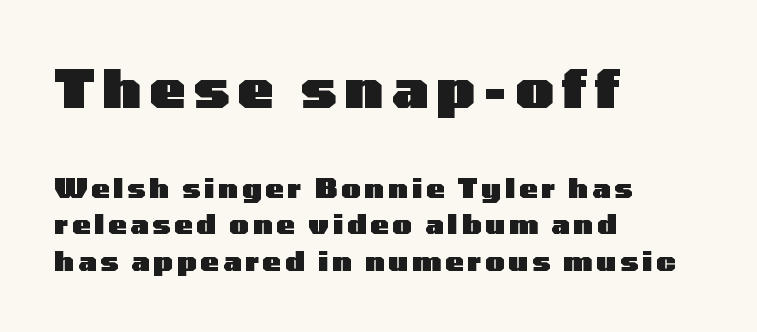
Q: Is the text bold? A: Yes.
Q: Is the text italic (slanted)? A: No, it is upright.
Q: Is the typeface a serif or a sans-serif typeface? A: Sans-serif.
Q: Is the text underlined? A: No.
Q: How is the paragraph aligned? A: Left-aligned.
Q: Is the spacing between lines tight, normal or loose? A: Normal.
Q: Which block of text is set in a larger size, the first (top) or the second (bottom)? A: The first (top) one.
Q: Width (condensed, normal, or wide)? A: Wide.
Q: Stroke contrast? A: Low.
Q: x-height? A: Medium.
Q: Monospaced? A: No.
